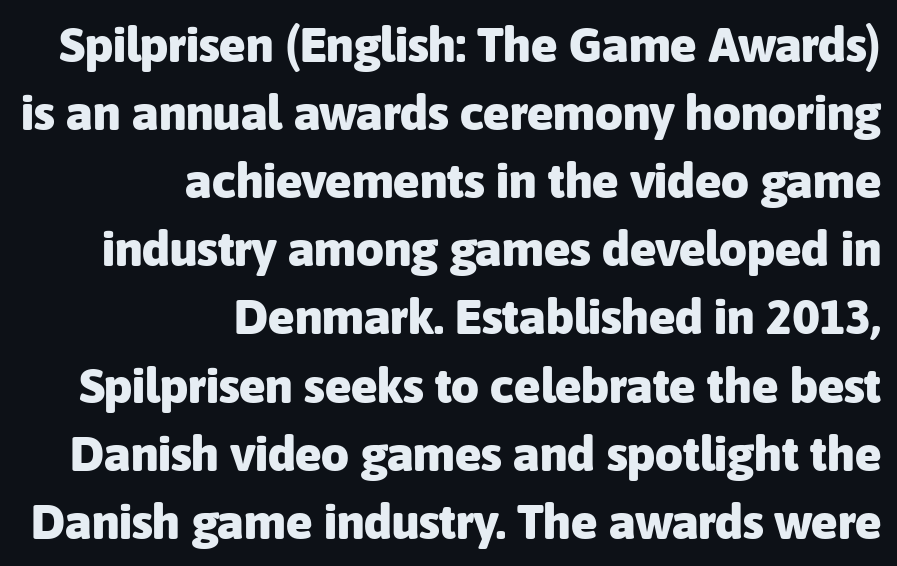
{"serif": "no", "italic": "no", "bold": "yes", "weight": "heavy", "width": "normal", "stroke_contrast": "low", "x_height": "medium", "monospaced": "no", "underline": "no", "align": "right", "line_spacing": "normal", "line_spacing_ratio": 1.39, "letter_spacing": "normal", "letter_spacing_em": 0.0, "glyph_px": 49}
